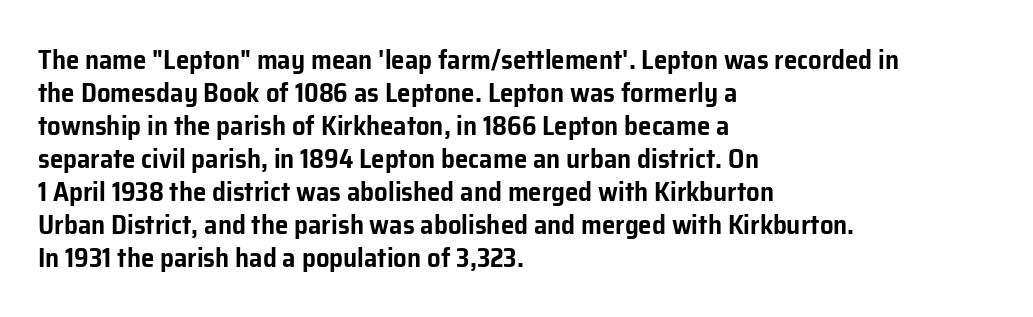
The image shows 27 px text type, upright; set left-aligned, line spacing 1.22x, normal letter spacing, not underlined.
